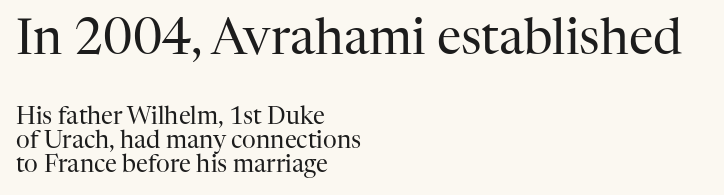
The image shows 49 px regular-weight serif type, upright; set left-aligned, tight line spacing (1.01x), normal letter spacing, not underlined; the first (top) block is 2.04x larger; high stroke contrast and a medium x-height.
